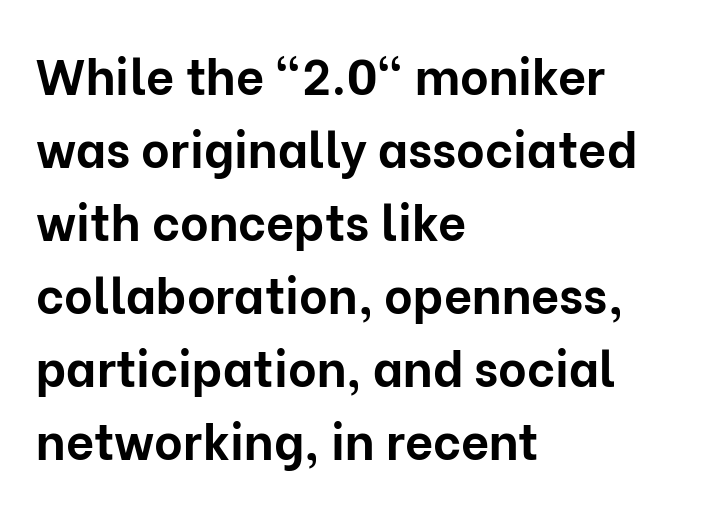
{"serif": "no", "italic": "no", "bold": "yes", "weight": "bold", "width": "normal", "stroke_contrast": "low", "x_height": "medium", "monospaced": "no", "underline": "no", "align": "left", "line_spacing": "normal", "line_spacing_ratio": 1.49, "letter_spacing": "normal", "letter_spacing_em": 0.0, "glyph_px": 49}
